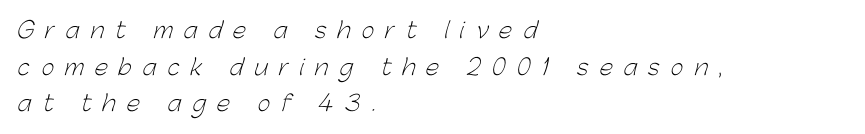
{"bold": "no", "underline": "no", "align": "left", "line_spacing": "normal", "line_spacing_ratio": 1.66, "letter_spacing": "wide", "letter_spacing_em": 0.5, "glyph_px": 22}
